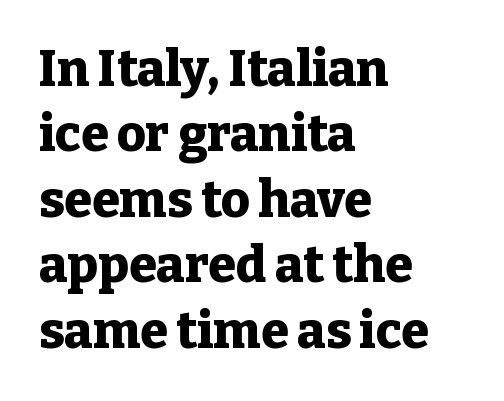
The image shows 50 px heavy serif type, upright; set left-aligned, normal line spacing (1.31x), normal letter spacing, not underlined; low stroke contrast and a medium x-height.
